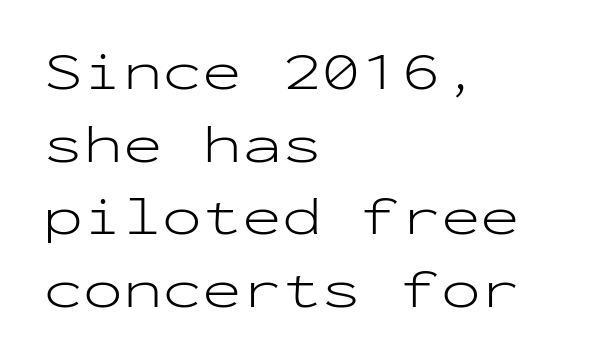
{"serif": "no", "italic": "no", "bold": "no", "weight": "light", "width": "wide", "stroke_contrast": "low", "x_height": "medium", "monospaced": "yes", "underline": "no", "align": "left", "line_spacing": "normal", "line_spacing_ratio": 1.37, "letter_spacing": "normal", "letter_spacing_em": 0.0, "glyph_px": 53}
